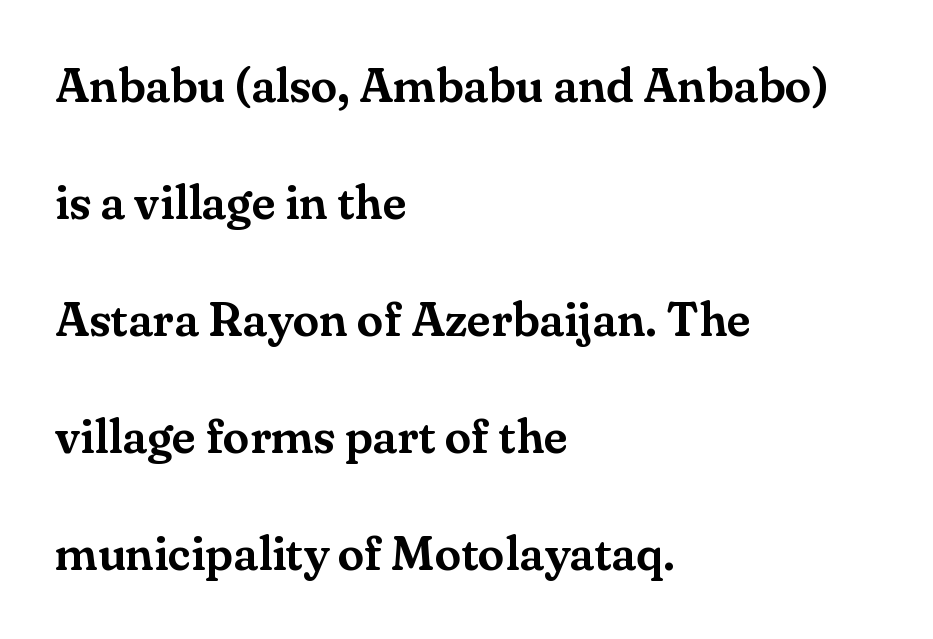
{"serif": "yes", "italic": "no", "width": "normal", "stroke_contrast": "medium", "x_height": "small", "monospaced": "no", "underline": "no", "align": "left", "line_spacing": "loose", "line_spacing_ratio": 2.44, "letter_spacing": "normal", "letter_spacing_em": 0.0, "glyph_px": 48}
